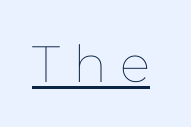
{"italic": "no", "bold": "no", "weight": "thin", "width": "normal", "stroke_contrast": "low", "x_height": "medium", "monospaced": "no", "underline": "yes", "letter_spacing": "wide", "letter_spacing_em": 0.25, "glyph_px": 51}
